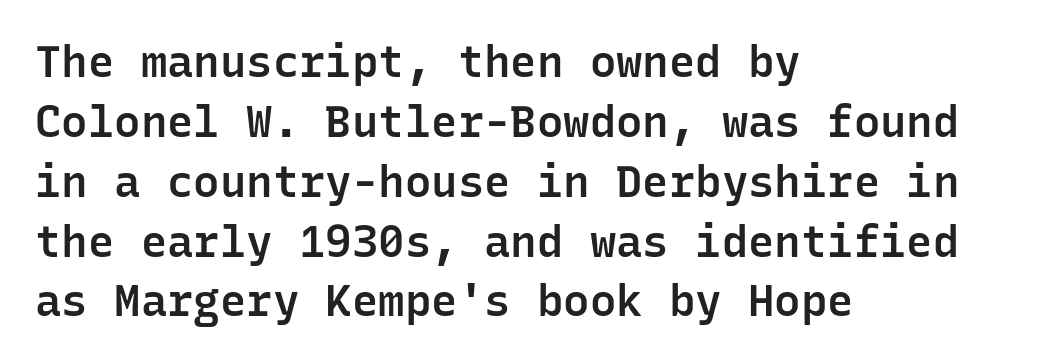
The image shows 44 px semibold sans-serif type, upright, monospaced; set left-aligned, normal line spacing (1.36x), normal letter spacing, not underlined; low stroke contrast and a medium x-height.
